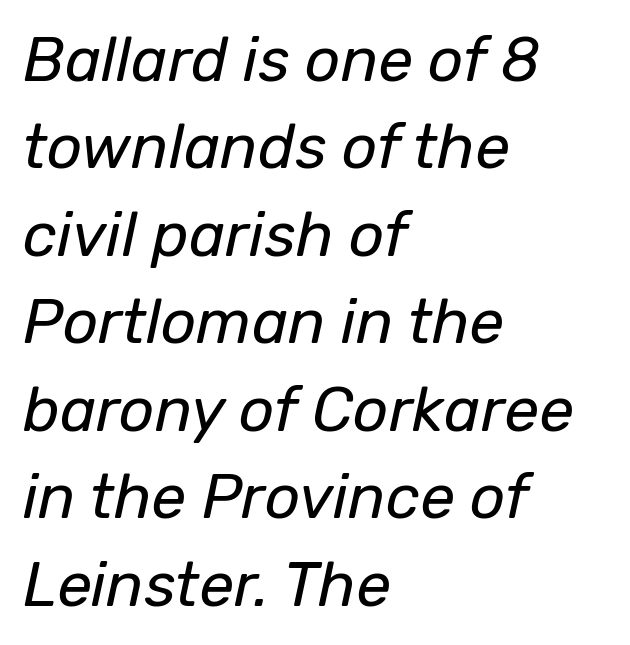
The face used here is proportionally spaced, like ordinary book or web type. The horizontal fit of the characters is conventional and even. The baseline area is clear. In terms of posture, this sample is oblique. Normally led — the rows are evenly, conventionally spaced. Is this a heavy cut? Hardly; it is regular or lighter.
